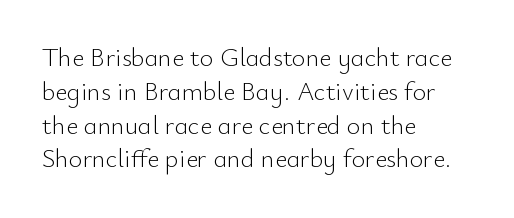
The image shows 26 px text type, upright; set left-aligned, normal line spacing (1.3x), normal letter spacing, not underlined.
